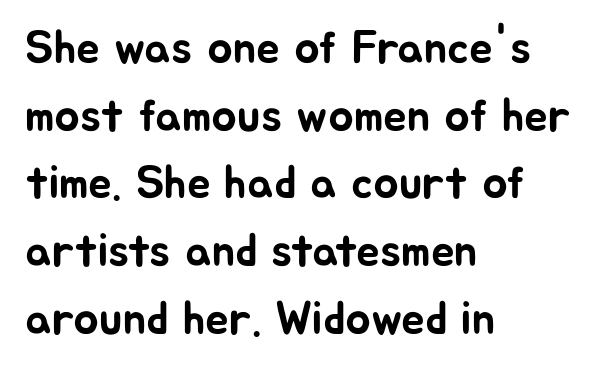
{"serif": "no", "italic": "no", "width": "normal", "stroke_contrast": "low", "x_height": "medium", "monospaced": "no", "underline": "no", "align": "left", "line_spacing": "normal", "line_spacing_ratio": 1.44, "letter_spacing": "normal", "letter_spacing_em": 0.0, "glyph_px": 47}
